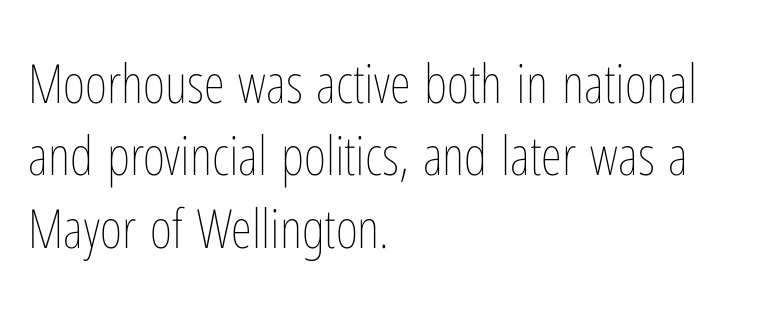
Q: Is the text bold? A: No.
Q: Is the text italic (slanted)? A: No, it is upright.
Q: Is the text underlined? A: No.
Q: How is the paragraph aligned? A: Left-aligned.
Q: Is the spacing between letters normal or unusually wide? A: Normal.
Q: Is the spacing between lines tight, normal or loose? A: Normal.
Q: Width (condensed, normal, or wide)? A: Condensed.
Q: Stroke contrast? A: Low.
Q: x-height? A: Medium.
Q: Monospaced? A: No.
